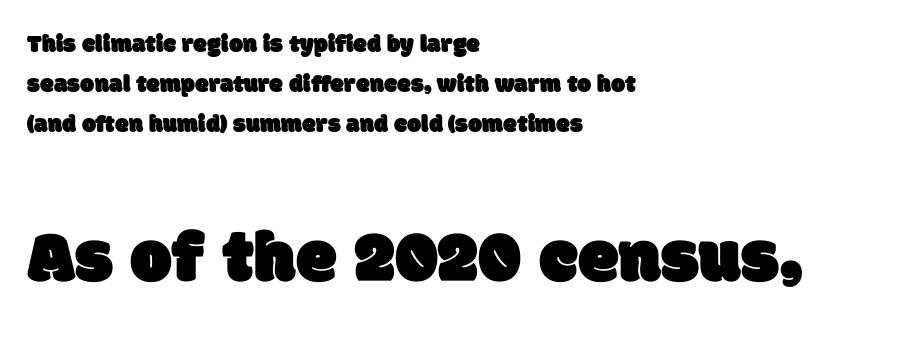
The image shows 74 px sans-serif type; set left-aligned, normal line spacing (1.61x), normal letter spacing, not underlined; the second (bottom) block is 2.96x larger; low stroke contrast and a large x-height.
